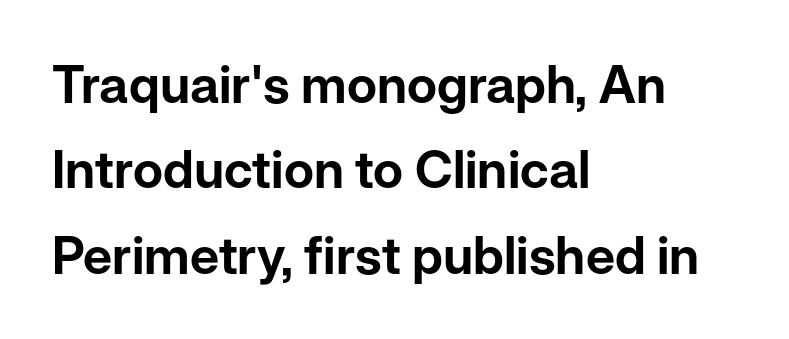
Rule under the text: the space is simply empty. Leading matches the norm, producing a regular column. These lines are rendered in a variable-pitch font. Layout note: lines flush left. You could call the tracking neutral — neither tight nor loose.
